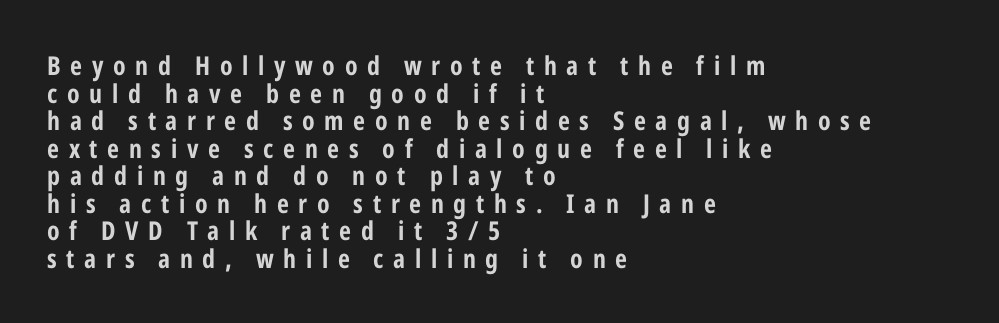
Between one letter and the next there's a generous, obvious gap. The rendering uses a bold face; every stroke is thick and dark. Cramped leading. In CSS terms this would be text-align: left. Lines of text with bare space underneath.
